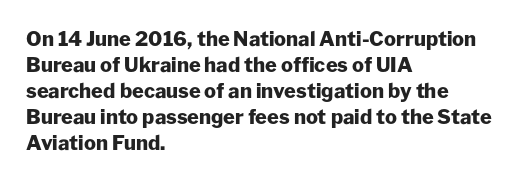
{"italic": "no", "bold": "yes", "underline": "no", "align": "left", "line_spacing": "normal", "line_spacing_ratio": 1.3, "letter_spacing": "normal", "letter_spacing_em": 0.0, "glyph_px": 20}
